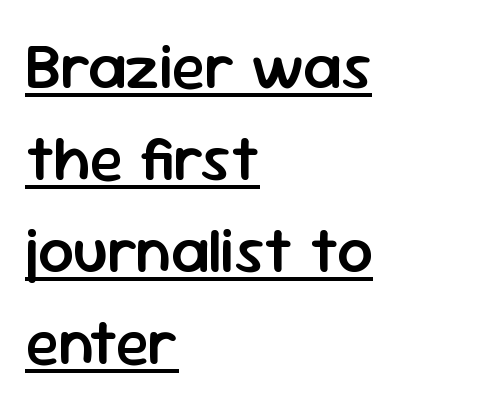
The image shows 63 px semibold sans-serif type, upright; set left-aligned, normal line spacing (1.46x), normal letter spacing, underlined; low stroke contrast and a medium x-height.
